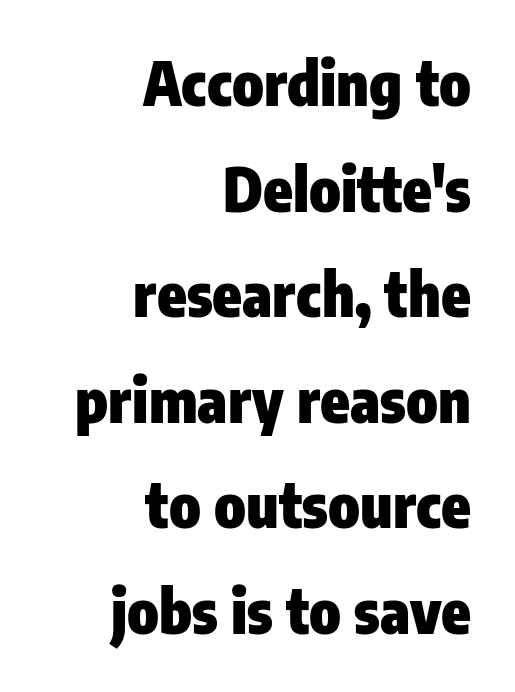
Q: Is the text bold? A: Yes.
Q: Is the text italic (slanted)? A: No, it is upright.
Q: Is the typeface a serif or a sans-serif typeface? A: Sans-serif.
Q: Is the text underlined? A: No.
Q: How is the paragraph aligned? A: Right-aligned.
Q: Is the spacing between letters normal or unusually wide? A: Normal.
Q: Width (condensed, normal, or wide)? A: Condensed.
Q: Stroke contrast? A: Low.
Q: x-height? A: Medium.
Q: Monospaced? A: No.
